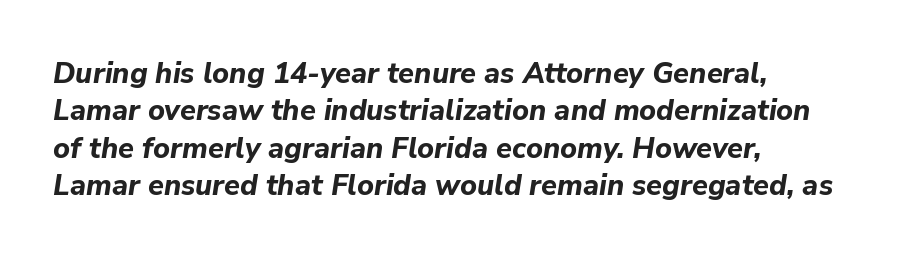
Inter-character spacing is left at the font's built-in metrics. Type without underlining. Each letter keeps its own natural width here, so spacing adapts to shape. Rows of type keep a routine distance in the vertical direction. The typesetting leans heavy: a genuine bold.
